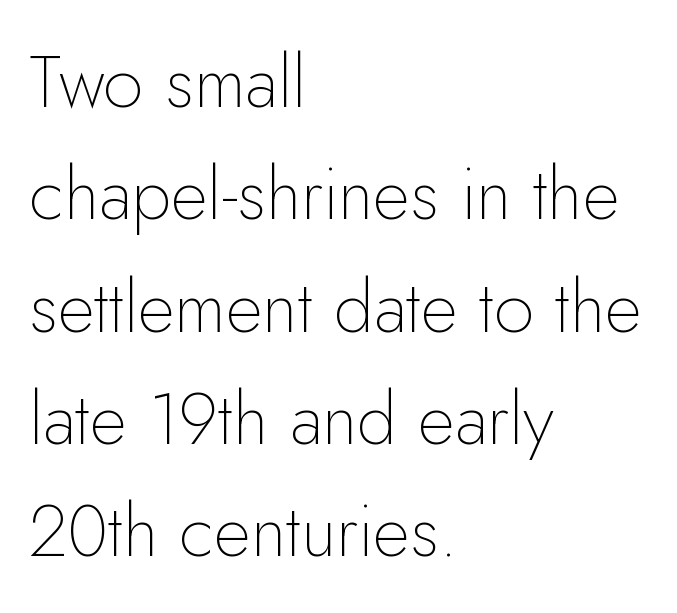
The string is rendered with underlining switched off. Every stem runs plumb, perpendicular to the baseline. Heft: none added — not bold. The leading is moderate, giving the passage an even texture. The glyphs in this specimen are sans serif. Each line starts at the same left margin while the right side varies.
